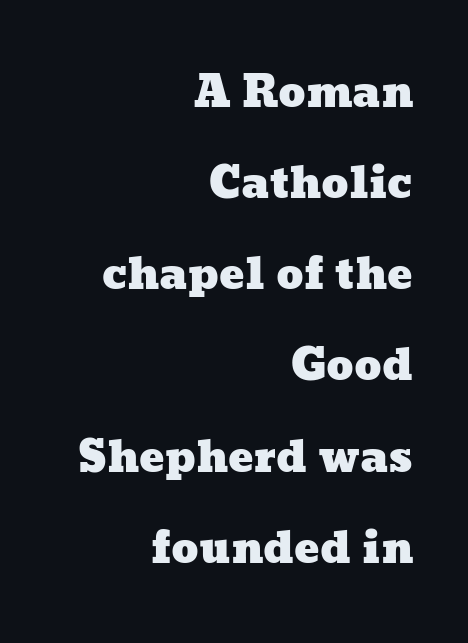
The paragraph shown leans on its right margin. Honestly, the rows look like they've been pulled way apart. Nothing unusual about the tracking: characters are spaced as the font intends. The letters advance in unequal steps, a hallmark of proportional type. Descenders hang freely into open space.
